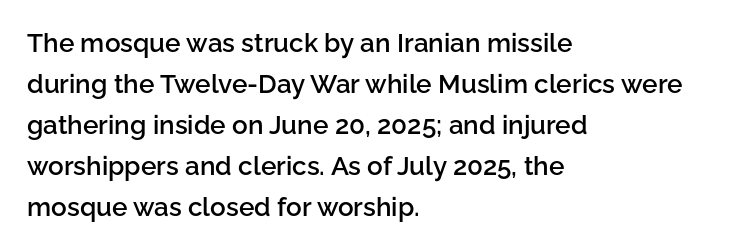
Bold? Not quite — semibold, heavier than regular but stopping short. In CSS terms this would be text-align: left. Does extra space separate the letters? No, they use regular spacing. How would I describe the line gaps? Plain and ordinary. Unlike italic type, these characters show no tilt at all. Honestly, there is no underline to notice here at all.
